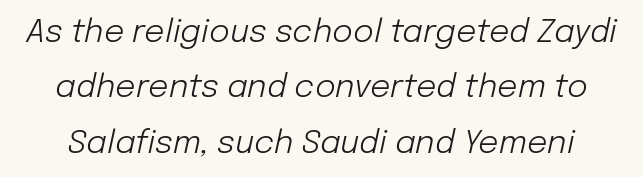
Q: Is the text bold? A: No.
Q: Is the text italic (slanted)? A: Yes, it leans right by about 12 degrees.
Q: Is the text underlined? A: No.
Q: Is the spacing between letters normal or unusually wide? A: Normal.
Q: Width (condensed, normal, or wide)? A: Normal.
Q: Stroke contrast? A: Low.
Q: x-height? A: Medium.
Q: Monospaced? A: No.
